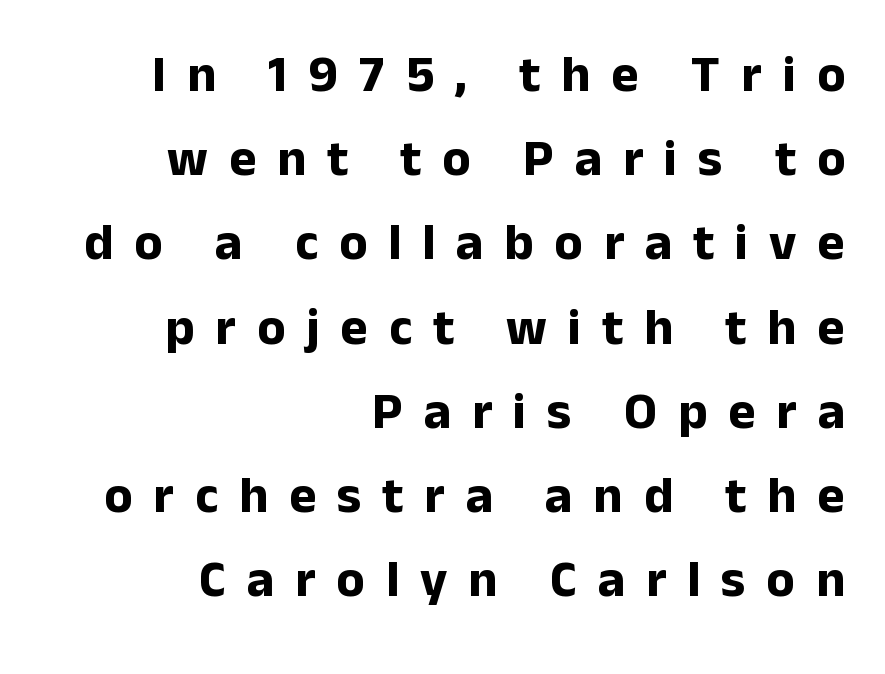
The ragged edge is on the left, which tells us the setting is flush right. A bare baseline throughout the passage. The face used here is proportionally spaced, like ordinary book or web type. The strokes are fattened all the way to bold.
